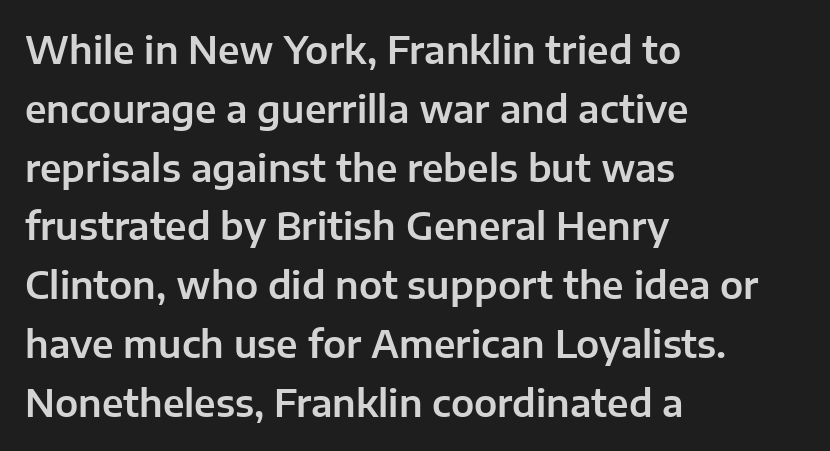
The image shows 37 px sans-serif type, upright; set left-aligned, normal line spacing (1.59x), normal letter spacing, not underlined; low stroke contrast and a medium x-height.
